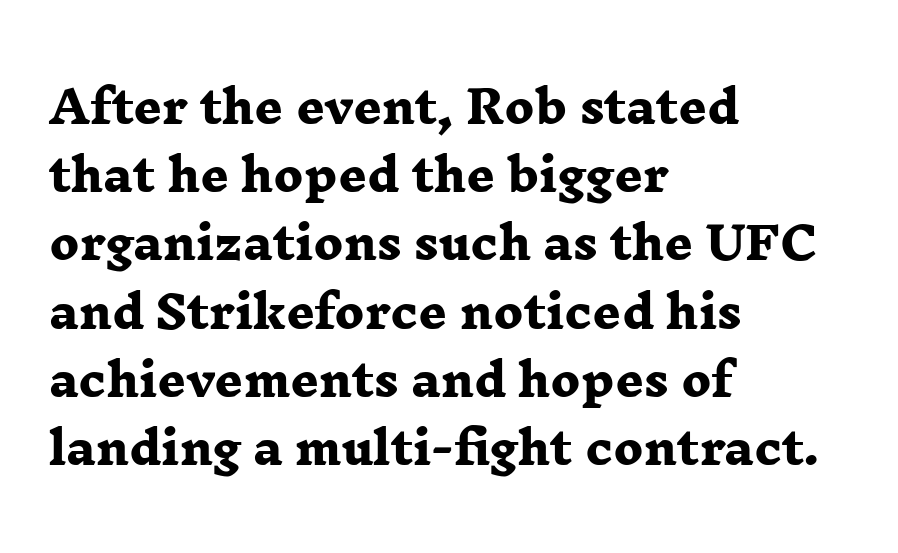
{"serif": "yes", "bold": "yes", "weight": "heavy", "width": "wide", "stroke_contrast": "low", "x_height": "medium", "monospaced": "no", "underline": "no", "align": "left", "line_spacing": "normal", "line_spacing_ratio": 1.55, "letter_spacing": "normal", "letter_spacing_em": 0.0, "glyph_px": 44}
